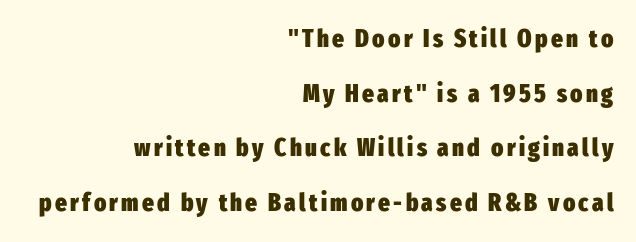
Q: Is the text bold? A: Yes.
Q: Is the text italic (slanted)? A: No, it is upright.
Q: Is the text underlined? A: No.
Q: How is the paragraph aligned? A: Right-aligned.
Q: Is the spacing between lines tight, normal or loose? A: Loose.
